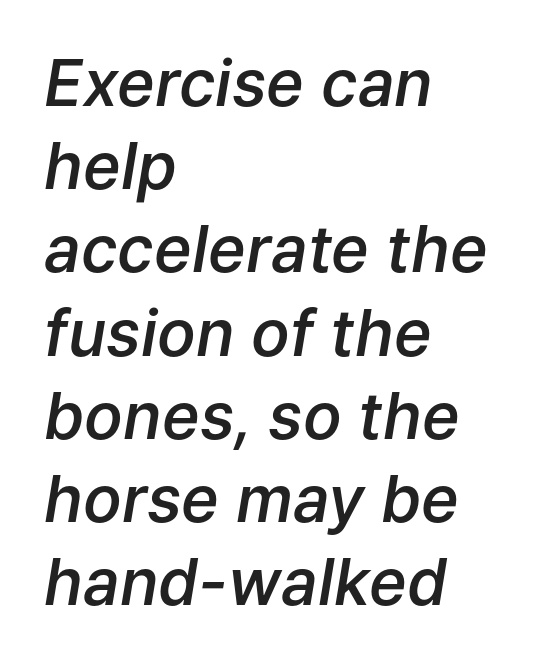
Note the varied advance widths — an 'i' is clearly narrower than an 'm'. Inter-character spacing is left at the font's built-in metrics. There's an unmistakable incline to the writing here. Notice how the passage keeps a crisp vertical edge on the left only. Normally led — the rows are evenly, conventionally spaced.
